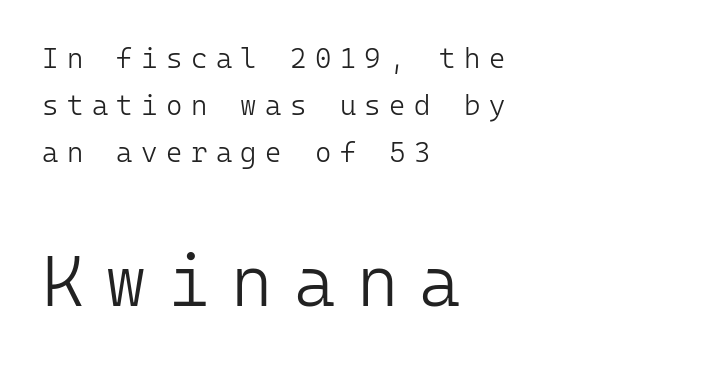
{"serif": "no", "italic": "no", "bold": "no", "weight": "light", "width": "normal", "stroke_contrast": "low", "x_height": "medium", "monospaced": "yes", "underline": "no", "align": "left", "line_spacing": "normal", "line_spacing_ratio": 1.68, "letter_spacing": "wide", "letter_spacing_em": 0.3, "larger_block": "second", "size_ratio": 2.54, "glyph_px": 71}
